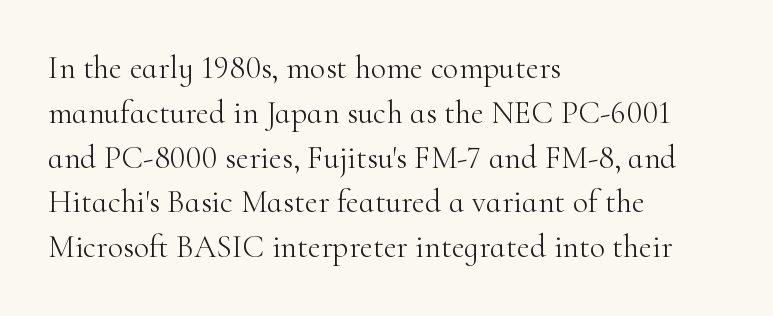
{"serif": "yes", "italic": "no", "bold": "no", "weight": "light", "width": "normal", "stroke_contrast": "high", "x_height": "small", "monospaced": "no", "underline": "no", "align": "left", "line_spacing": "normal", "line_spacing_ratio": 1.4, "letter_spacing": "normal", "letter_spacing_em": 0.0, "glyph_px": 32}
